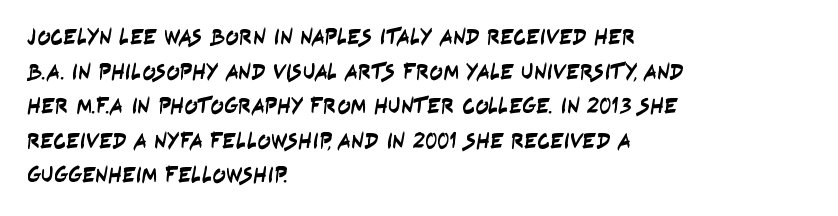
{"underline": "no", "align": "left", "line_spacing": "normal", "line_spacing_ratio": 1.57, "letter_spacing": "normal", "letter_spacing_em": 0.0, "glyph_px": 22}
